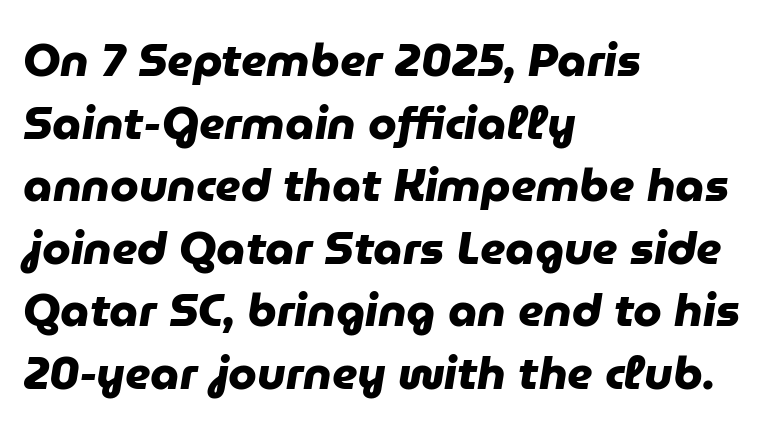
Q: Is the text bold? A: Yes.
Q: Is the typeface a serif or a sans-serif typeface? A: Sans-serif.
Q: Is the text underlined? A: No.
Q: How is the paragraph aligned? A: Left-aligned.
Q: Is the spacing between letters normal or unusually wide? A: Normal.
Q: Is the spacing between lines tight, normal or loose? A: Normal.
Q: Width (condensed, normal, or wide)? A: Normal.
Q: Stroke contrast? A: Low.
Q: x-height? A: Medium.
Q: Monospaced? A: No.
